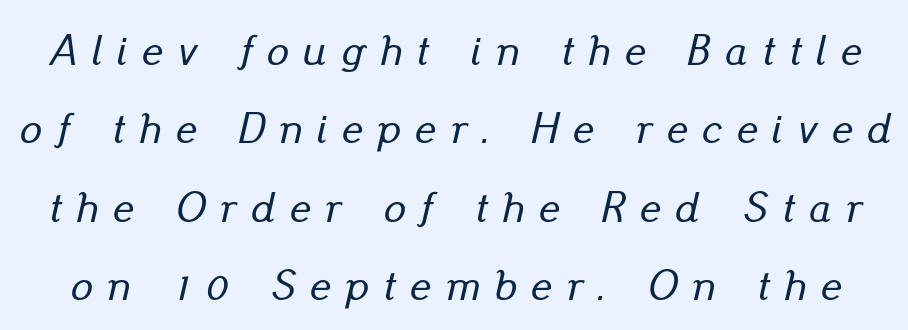
The image shows 44 px text type, italic (leaning right); set line spacing 1.78x, unusually wide letter spacing (+0.33 em), not underlined; low stroke contrast and a small x-height.
